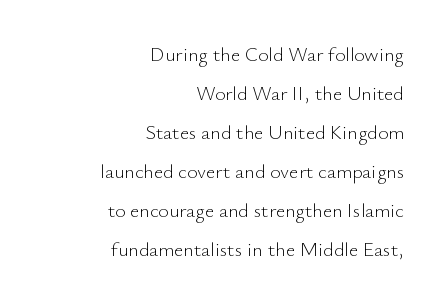
Glance below the letters and you will spot only blank space. Typeset ragged left — the right edge is the straight one. Does extra space separate the letters? No, they use regular spacing. The typesetting does not lean heavy: it is not bold. No italicization has been applied; the sample stays upright. Leading: increased.
